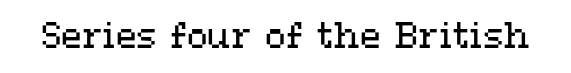
Q: Is the text bold? A: No.
Q: Is the text italic (slanted)? A: No, it is upright.
Q: Is the text underlined? A: No.
Q: Is the spacing between letters normal or unusually wide? A: Normal.
Q: Width (condensed, normal, or wide)? A: Wide.
Q: Stroke contrast? A: Medium.
Q: x-height? A: Medium.
Q: Monospaced? A: No.
